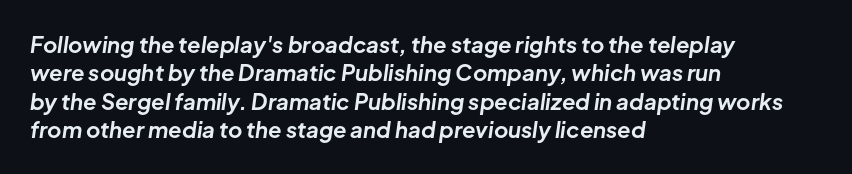
{"italic": "yes", "lean": "right", "slant_degrees": 8, "bold": "yes", "underline": "no", "align": "left", "line_spacing": "normal", "line_spacing_ratio": 1.29, "letter_spacing": "normal", "letter_spacing_em": 0.0, "glyph_px": 22}
